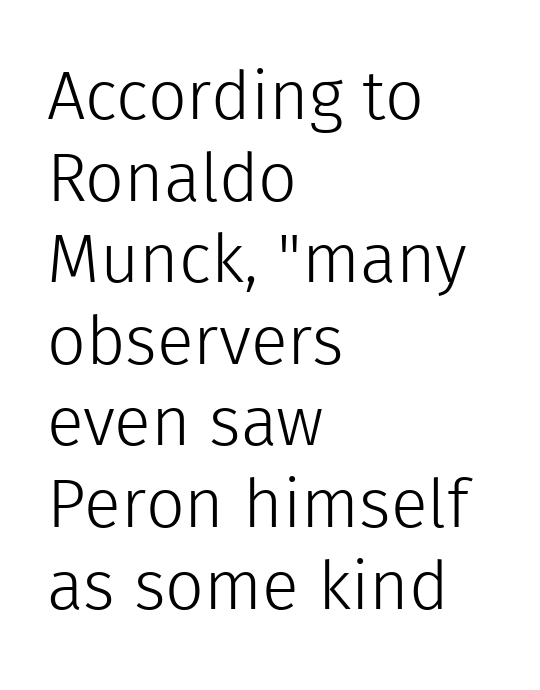
Counters stay open thanks to moderate or lighter strokes. A student would call this left alignment; a typographer would say flush left, rag right. Posture: upright roman. The rendering uses natural spacing where letterforms have individual widths. The space directly below the letters is spotless.
